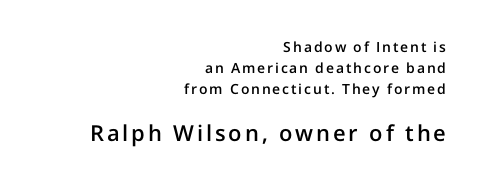
Notice how descenders clear the ascenders below comfortably — that's standard leading. In terms of posture, this sample is upright. Caption: multi-line text, flush right, ragged left. The characters look somewhat weighty, a semibold short of true bold. The glyphs are unaccompanied by any horizontal stroke below them.
